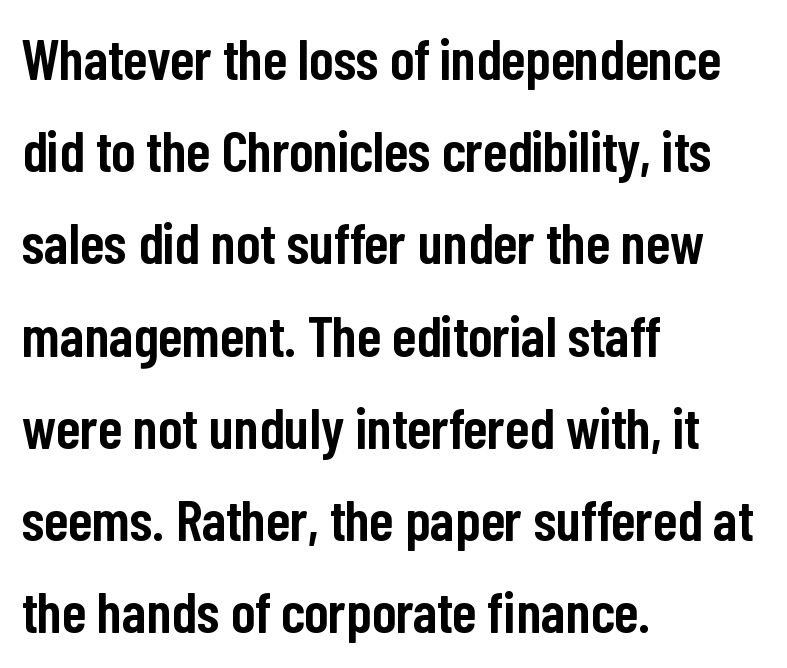
These lines carry some extra weight — a demibold, not a full bold. Spacing verdict: proportional, widths tailored to each character. These lines are composed in type without serifs. Vertical spacing — default.
